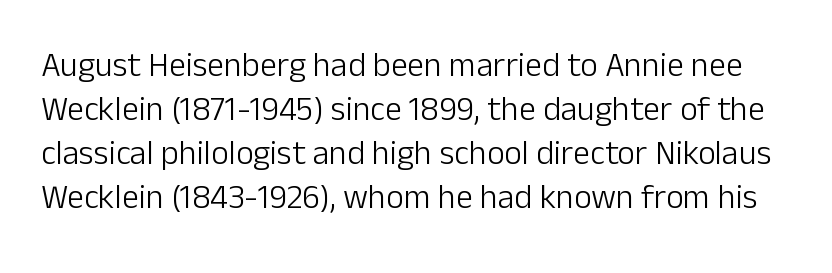
The image shows 34 px light sans-serif type, upright; set normal line spacing (1.29x), normal letter spacing, not underlined; low stroke contrast and a medium x-height.
